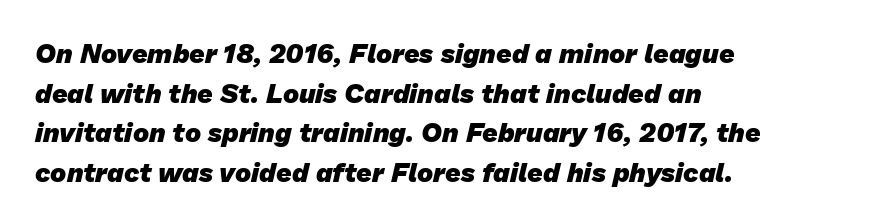
How heavy is the stroke? Heavy — this is a bold. Does the leading feel generous? No, just average. Clear beneath every line of the passage. In terms of letterspacing, this is plain default setting.
